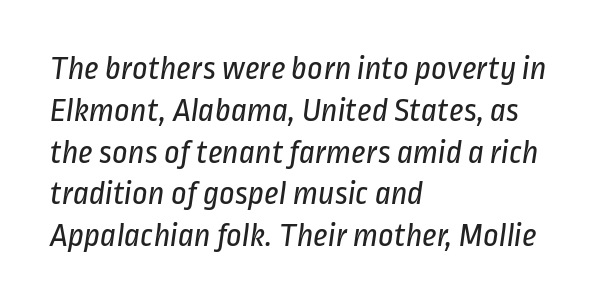
The face used here is a sans, in the tradition of grotesques and geometrics. The lines are quadded left. Unbolded letterforms with no extra heft. The gaps between neighbouring characters are ordinary and unremarkable. Honestly, there is no underline to notice here at all. You could not count columns in this text — the font is proportionally spaced.
